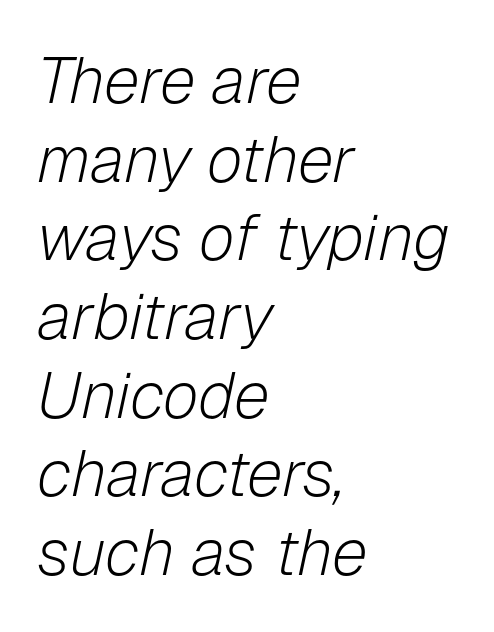
The image shows 65 px light type, italic (leaning right); set left-aligned, line spacing 1.21x, normal letter spacing, not underlined; low stroke contrast and a medium x-height.
